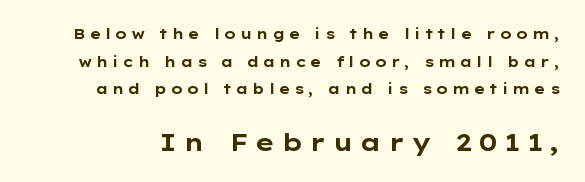
{"italic": "no", "bold": "yes", "underline": "no", "line_spacing": "loose", "line_spacing_ratio": 1.97, "letter_spacing": "wide", "letter_spacing_em": 0.25, "larger_block": "second", "size_ratio": 1.71, "glyph_px": 24}
